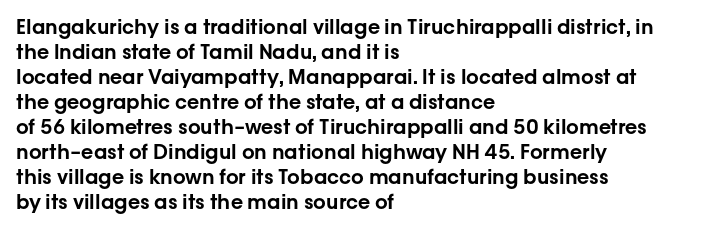
The image shows 20 px text type, upright; set left-aligned, normal line spacing (1.25x), normal letter spacing, not underlined.
